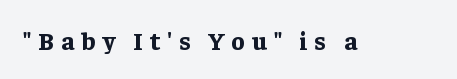
{"italic": "no", "bold": "yes", "underline": "no", "letter_spacing": "wide", "letter_spacing_em": 0.28, "glyph_px": 25}
